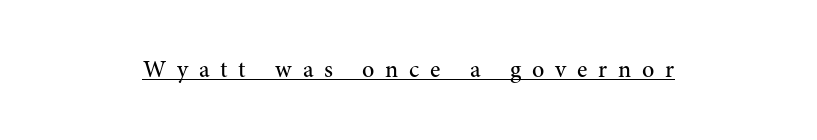
Q: Is the text bold? A: No.
Q: Is the text italic (slanted)? A: No, it is upright.
Q: Is the text underlined? A: Yes.
Q: How is the paragraph aligned? A: Centered.
Q: Is the spacing between letters normal or unusually wide? A: Unusually wide.
